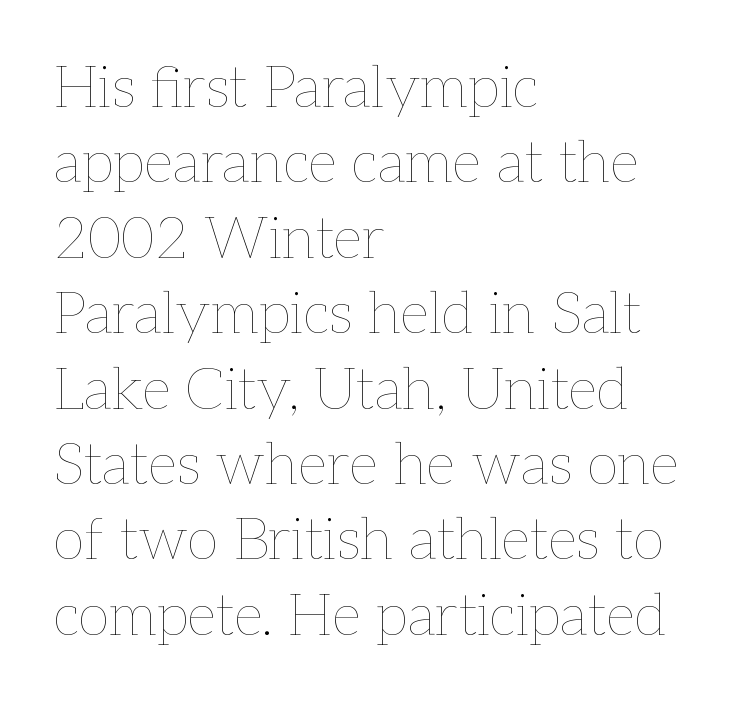
Q: Is the text bold? A: No.
Q: Is the text italic (slanted)? A: No, it is upright.
Q: Is the text underlined? A: No.
Q: How is the paragraph aligned? A: Left-aligned.
Q: Is the spacing between letters normal or unusually wide? A: Normal.
Q: Is the spacing between lines tight, normal or loose? A: Normal.
Q: Width (condensed, normal, or wide)? A: Normal.
Q: Stroke contrast? A: Low.
Q: x-height? A: Medium.
Q: Monospaced? A: No.
